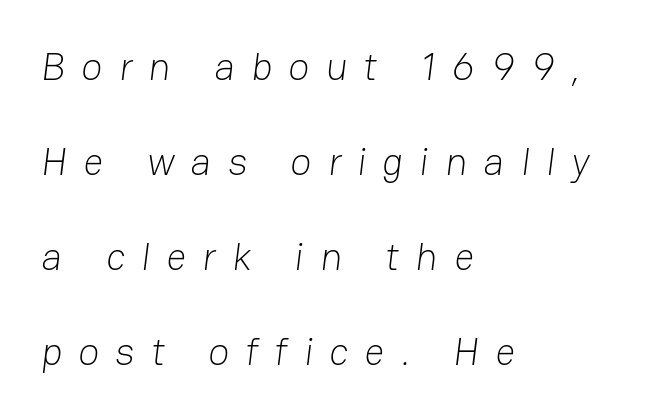
The image shows 39 px light sans-serif type; set left-aligned, loose line spacing (2.44x), unusually wide letter spacing (+0.42 em), not underlined; low stroke contrast and a medium x-height.
